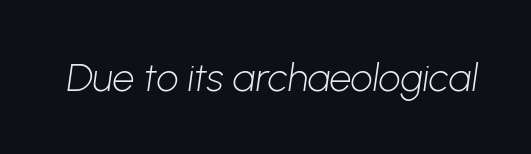
{"serif": "no", "bold": "no", "weight": "light", "width": "normal", "stroke_contrast": "low", "x_height": "medium", "monospaced": "no", "underline": "no", "letter_spacing": "normal", "letter_spacing_em": 0.0, "glyph_px": 39}
